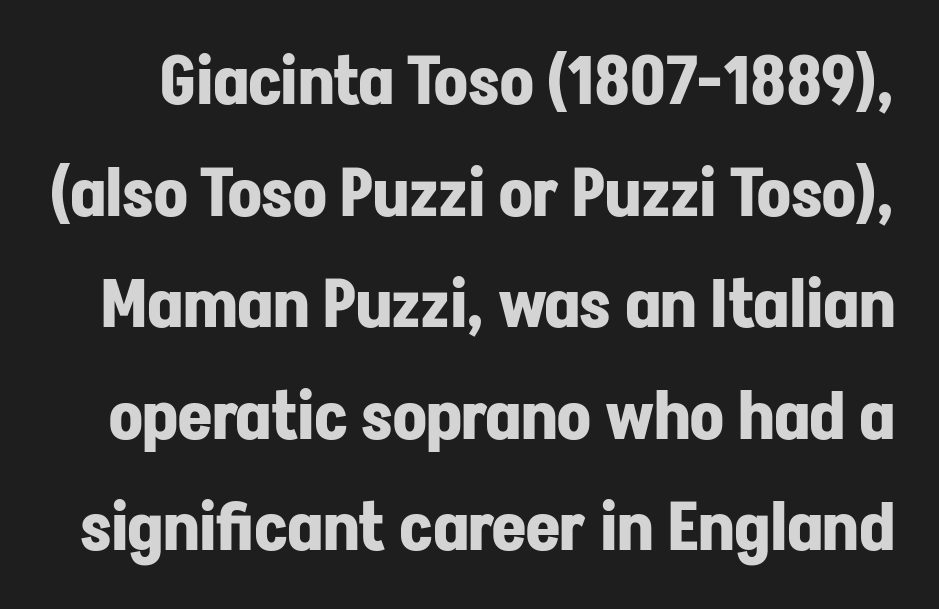
Glyph-to-glyph distance matches everyday printed text. The words here are not underlined. These lines are composed in type without serifs. Nope, not italic — everything's standing straight. The passage shown is typed in a proportional face where columns would drift. Stroke thickness is high; the sample reads as a true bold.
